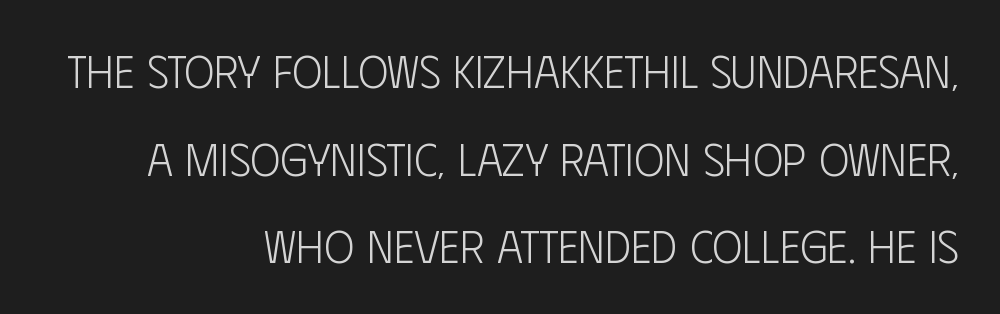
Q: Is the text bold? A: No.
Q: Is the text italic (slanted)? A: No, it is upright.
Q: Is the typeface a serif or a sans-serif typeface? A: Sans-serif.
Q: Is the text underlined? A: No.
Q: How is the paragraph aligned? A: Right-aligned.
Q: Is the spacing between letters normal or unusually wide? A: Normal.
Q: Is the spacing between lines tight, normal or loose? A: Loose.
Q: Width (condensed, normal, or wide)? A: Condensed.
Q: Stroke contrast? A: Low.
Q: x-height? A: Large.
Q: Monospaced? A: No.
